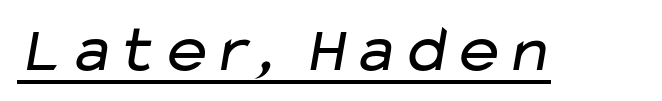
{"serif": "no", "bold": "no", "weight": "regular", "width": "wide", "stroke_contrast": "low", "x_height": "medium", "monospaced": "no", "underline": "yes", "letter_spacing": "normal", "letter_spacing_em": 0.0, "glyph_px": 66}
